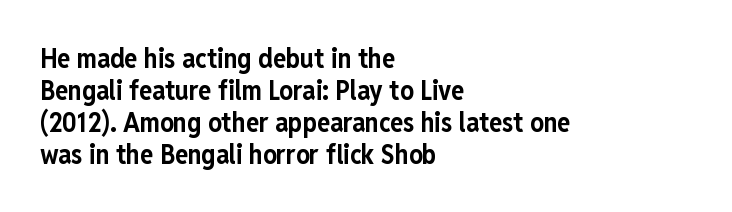
{"italic": "no", "bold": "yes", "underline": "no", "align": "left", "line_spacing_ratio": 1.18, "letter_spacing": "normal", "letter_spacing_em": 0.0, "glyph_px": 27}
